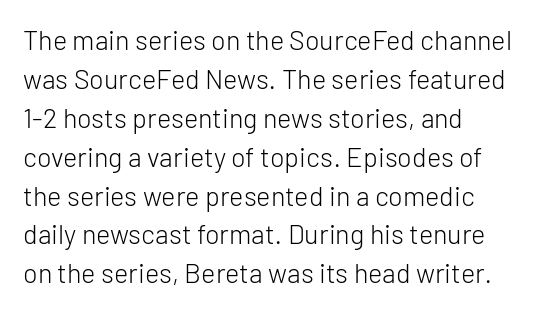
The image shows 27 px text type, upright; set normal line spacing (1.44x), normal letter spacing, not underlined.
